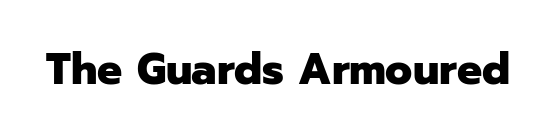
Q: Is the text bold? A: Yes.
Q: Is the text italic (slanted)? A: No, it is upright.
Q: Is the typeface a serif or a sans-serif typeface? A: Sans-serif.
Q: Is the text underlined? A: No.
Q: Is the spacing between letters normal or unusually wide? A: Normal.
Q: Width (condensed, normal, or wide)? A: Normal.
Q: Stroke contrast? A: Low.
Q: x-height? A: Medium.
Q: Monospaced? A: No.
